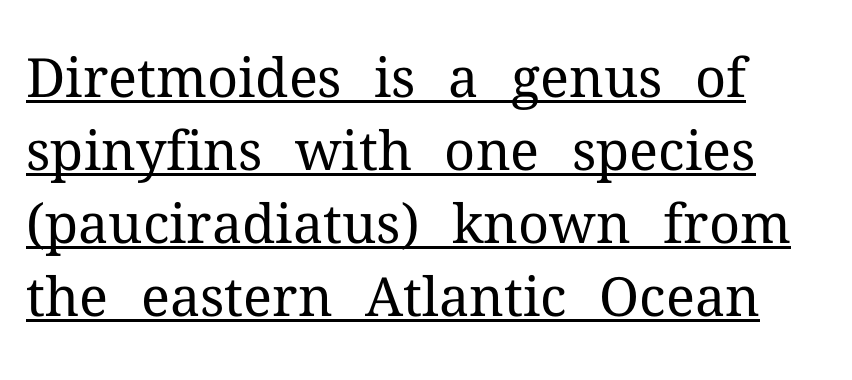
Q: Is the text bold? A: No.
Q: Is the text italic (slanted)? A: No, it is upright.
Q: Is the typeface a serif or a sans-serif typeface? A: Serif.
Q: Is the text underlined? A: Yes.
Q: How is the paragraph aligned? A: Left-aligned.
Q: Is the spacing between letters normal or unusually wide? A: Normal.
Q: Is the spacing between lines tight, normal or loose? A: Normal.
Q: Width (condensed, normal, or wide)? A: Normal.
Q: Stroke contrast? A: Medium.
Q: x-height? A: Medium.
Q: Monospaced? A: No.
